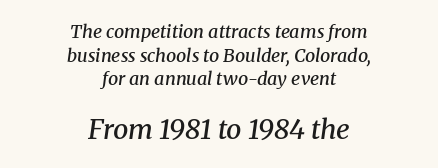
{"italic": "yes", "lean": "right", "slant_degrees": 8, "bold": "semi", "underline": "no", "align": "center", "line_spacing": "normal", "line_spacing_ratio": 1.31, "letter_spacing": "normal", "letter_spacing_em": 0.0, "larger_block": "second", "size_ratio": 1.5, "glyph_px": 27}
